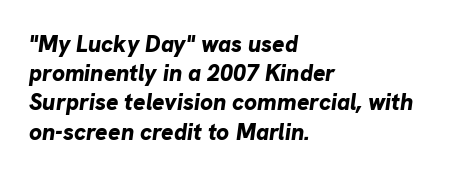
Honestly, the row spacing looks completely unremarkable. Glance below the letters and you will spot only blank space. The paragraph has a hard left edge and a soft right edge. Heft: maximum for text — a bold.
